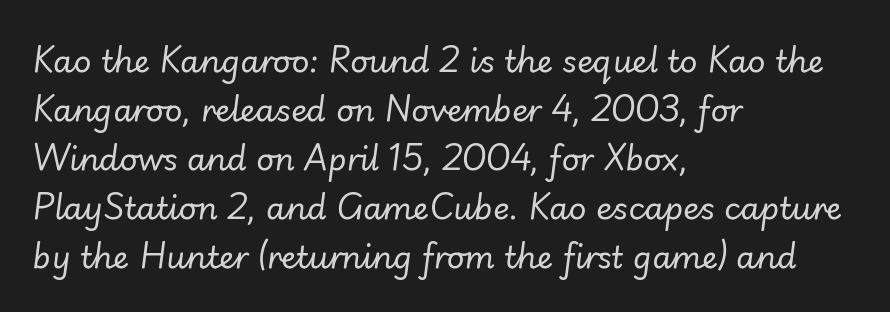
The image shows 31 px regular-weight type, italic (leaning right); set left-aligned, normal line spacing (1.58x), normal letter spacing, not underlined; low stroke contrast and a small x-height.
